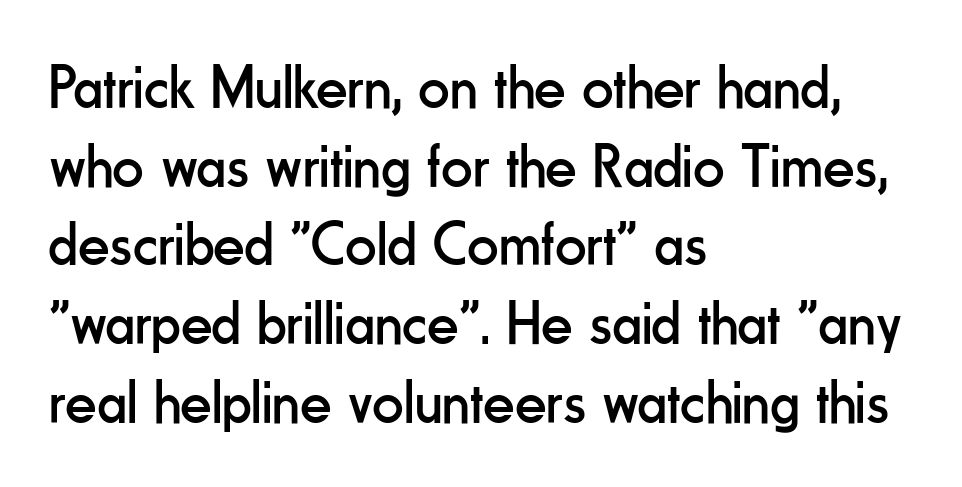
Note the varied advance widths — an 'i' is clearly narrower than an 'm'. Leading: standard. Every stem runs plumb, perpendicular to the baseline. The text was rendered using a sans face with plain stroke endings. Lines of text with bare space underneath.
